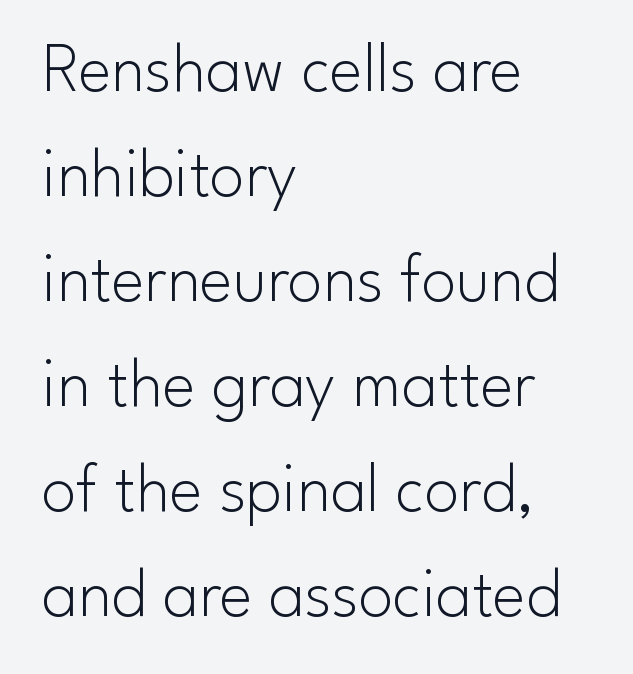
{"serif": "no", "italic": "no", "bold": "no", "weight": "light", "width": "normal", "stroke_contrast": "low", "x_height": "small", "monospaced": "no", "underline": "no", "align": "left", "line_spacing": "normal", "line_spacing_ratio": 1.5, "letter_spacing": "normal", "letter_spacing_em": 0.0, "glyph_px": 70}
